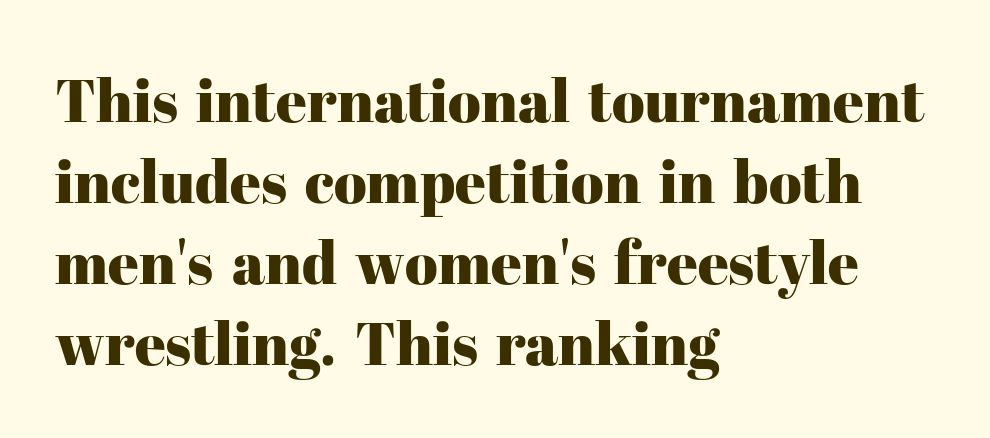
{"serif": "yes", "italic": "no", "width": "normal", "stroke_contrast": "high", "x_height": "medium", "monospaced": "no", "underline": "no", "align": "left", "line_spacing": "normal", "line_spacing_ratio": 1.35, "letter_spacing": "normal", "letter_spacing_em": 0.0, "glyph_px": 60}
